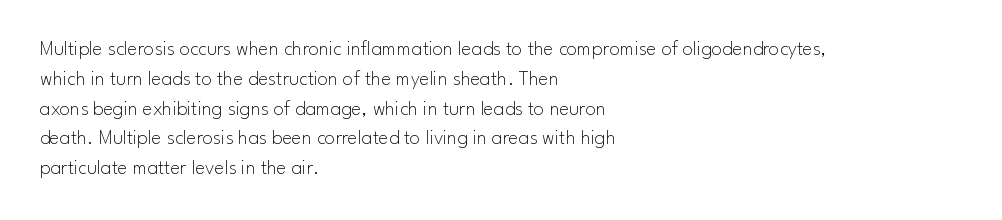
{"italic": "no", "bold": "no", "underline": "no", "align": "left", "line_spacing": "normal", "line_spacing_ratio": 1.42, "letter_spacing": "normal", "letter_spacing_em": 0.0, "glyph_px": 21}
